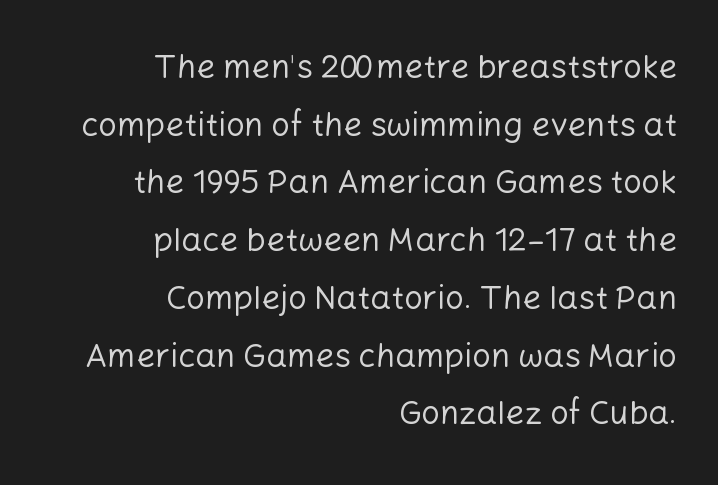
The image shows 33 px regular-weight sans-serif type, upright; set right-aligned, line spacing 1.75x, normal letter spacing, not underlined; low stroke contrast and a medium x-height.
